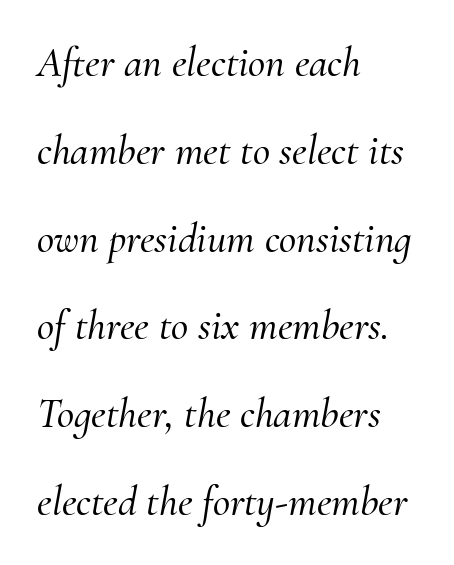
{"serif": "yes", "italic": "yes", "lean": "right", "slant_degrees": 10, "width": "normal", "stroke_contrast": "medium", "x_height": "small", "monospaced": "no", "underline": "no", "align": "left", "line_spacing": "loose", "line_spacing_ratio": 2.09, "letter_spacing": "normal", "letter_spacing_em": 0.0, "glyph_px": 42}
